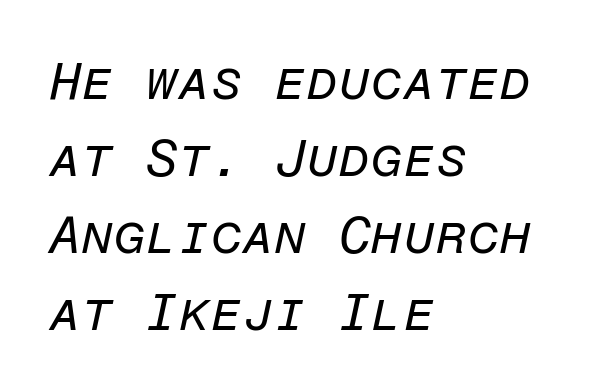
Q: Is the text bold? A: No.
Q: Is the text italic (slanted)? A: Yes, it leans right by about 12 degrees.
Q: Is the text underlined? A: No.
Q: How is the paragraph aligned? A: Left-aligned.
Q: Is the spacing between letters normal or unusually wide? A: Normal.
Q: Is the spacing between lines tight, normal or loose? A: Normal.
Q: Width (condensed, normal, or wide)? A: Normal.
Q: Stroke contrast? A: Low.
Q: x-height? A: Medium.
Q: Monospaced? A: Yes.
